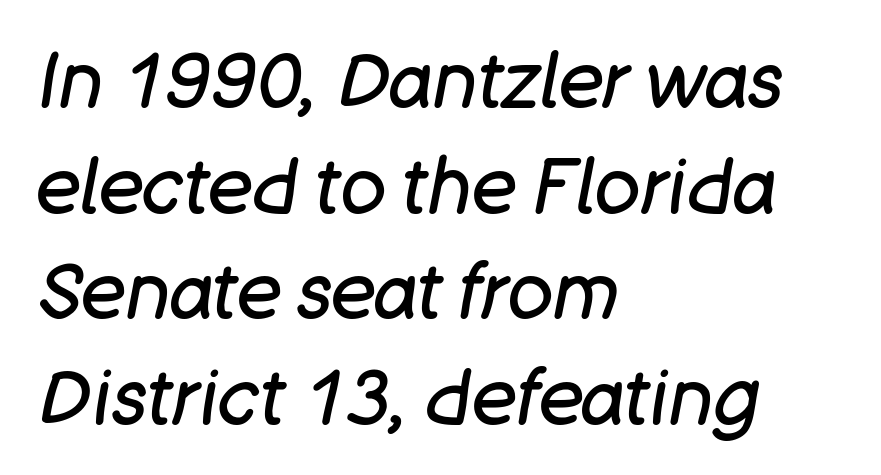
Q: Is the text bold? A: No.
Q: Is the text italic (slanted)? A: Yes, it leans right by about 11 degrees.
Q: Is the text underlined? A: No.
Q: How is the paragraph aligned? A: Left-aligned.
Q: Is the spacing between letters normal or unusually wide? A: Normal.
Q: Is the spacing between lines tight, normal or loose? A: Normal.
Q: Width (condensed, normal, or wide)? A: Normal.
Q: Stroke contrast? A: Low.
Q: x-height? A: Large.
Q: Monospaced? A: No.
